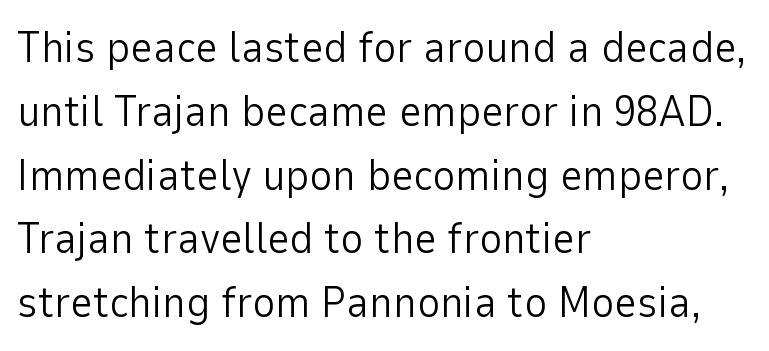
Descenders are the only things crossing below the line. This sample uses plain, unmodified letter spacing. Spacing verdict: proportional, widths tailored to each character. A typesetter would mark this as roman, not italic. In CSS terms this would be text-align: left.
